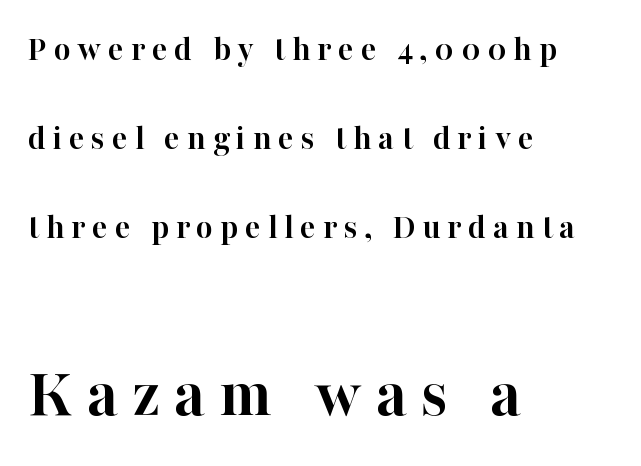
Q: Is the text bold? A: Yes.
Q: Is the text italic (slanted)? A: No, it is upright.
Q: Is the typeface a serif or a sans-serif typeface? A: Serif.
Q: Is the text underlined? A: No.
Q: How is the paragraph aligned? A: Left-aligned.
Q: Is the spacing between lines tight, normal or loose? A: Loose.
Q: Which block of text is set in a larger size, the first (top) or the second (bottom)? A: The second (bottom) one.
Q: Width (condensed, normal, or wide)? A: Normal.
Q: Stroke contrast? A: High.
Q: x-height? A: Medium.
Q: Monospaced? A: No.
